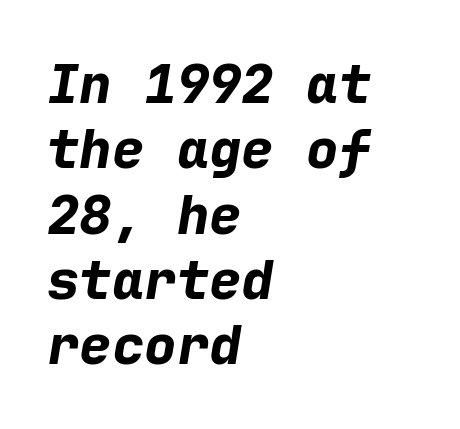
The font is running at its bold setting. Here the designer chose a console-style face with uniform glyph widths. Slant detected: the letters are inclined. Observe the ordinary spacing: letters are neighbours, not strangers. Typeset ragged right — the left edge is the straight one. This rendering features lettering with no underline.
